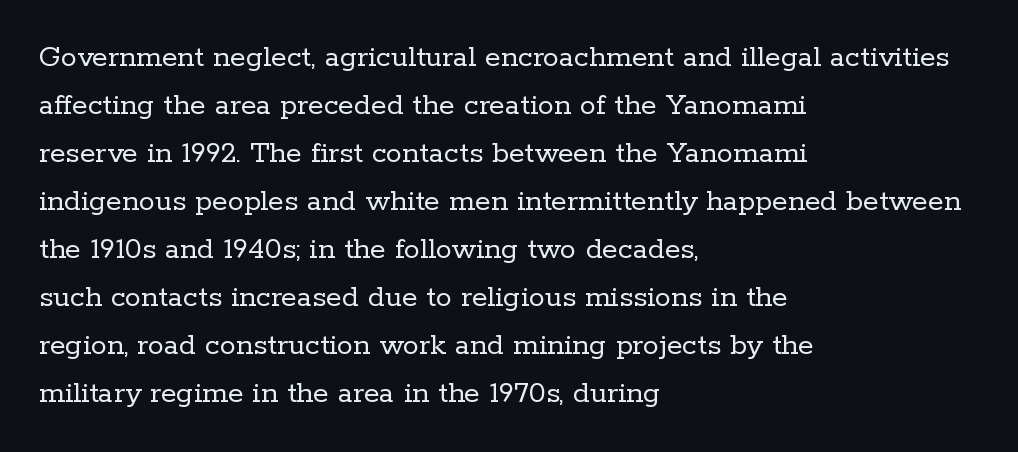
This rendering leaves character spacing at its baseline value. Are there feet on the stems? There are — it's a serif. Proportional: the letters do not fall into vertical columns. The letters look calm and open, with moderate or lighter stems. Designer's note — italics off, roman on. The space between consecutive lines is moderate.
